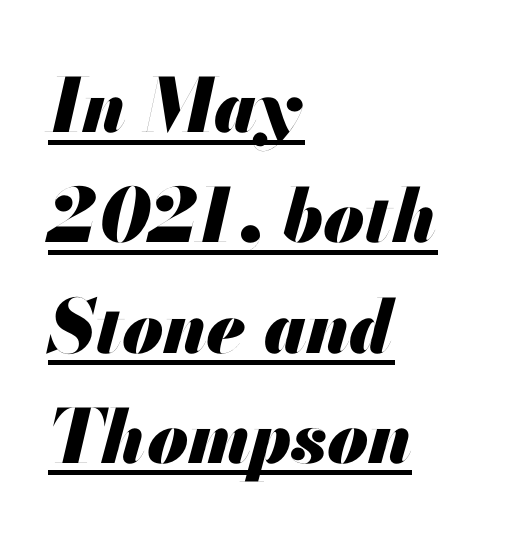
In terms of posture, this sample is oblique. In designer terms, the underline attribute is active on this setting. The passage shown is emphatically bold. Think of a printed novel: that variable character pitch is what you see here.
